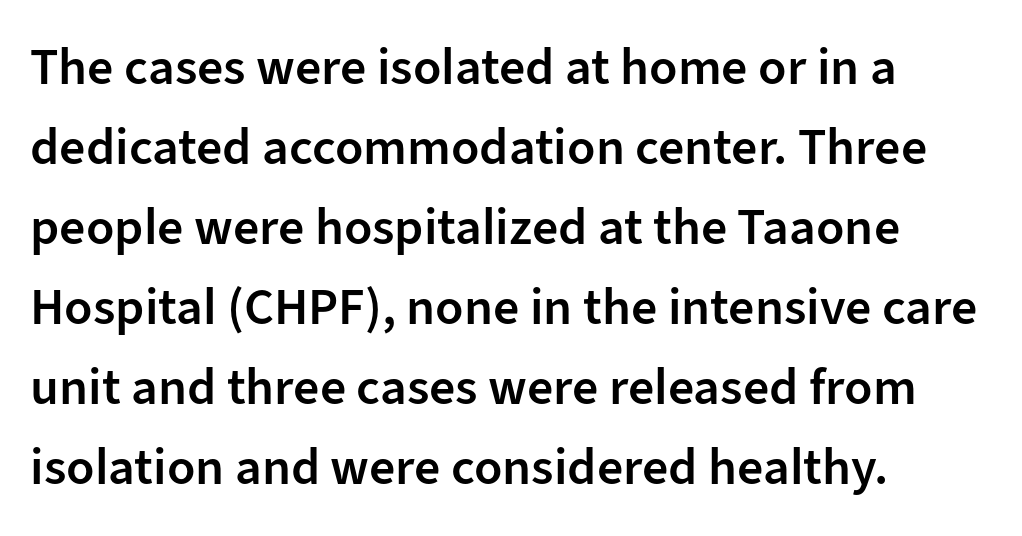
{"serif": "no", "italic": "no", "bold": "semi", "weight": "semibold", "width": "normal", "stroke_contrast": "low", "x_height": "medium", "monospaced": "no", "underline": "no", "align": "left", "line_spacing": "normal", "line_spacing_ratio": 1.54, "letter_spacing": "normal", "letter_spacing_em": 0.0, "glyph_px": 52}
